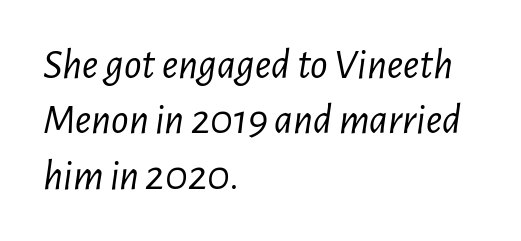
Q: Is the text bold? A: No.
Q: Is the text italic (slanted)? A: Yes, it leans right by about 7 degrees.
Q: Is the text underlined? A: No.
Q: How is the paragraph aligned? A: Left-aligned.
Q: Is the spacing between letters normal or unusually wide? A: Normal.
Q: Is the spacing between lines tight, normal or loose? A: Normal.
Q: Width (condensed, normal, or wide)? A: Condensed.
Q: Stroke contrast? A: Low.
Q: x-height? A: Medium.
Q: Monospaced? A: No.
